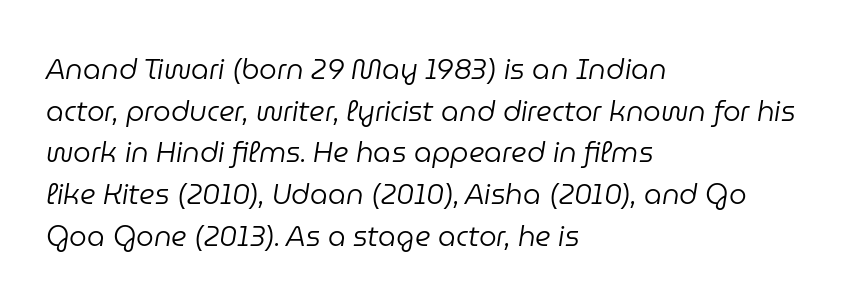
Q: Is the text bold? A: No.
Q: Is the text italic (slanted)? A: Yes, it leans right by about 9 degrees.
Q: Is the text underlined? A: No.
Q: How is the paragraph aligned? A: Left-aligned.
Q: Is the spacing between letters normal or unusually wide? A: Normal.
Q: Is the spacing between lines tight, normal or loose? A: Normal.
Q: Width (condensed, normal, or wide)? A: Normal.
Q: Stroke contrast? A: Low.
Q: x-height? A: Medium.
Q: Monospaced? A: No.
